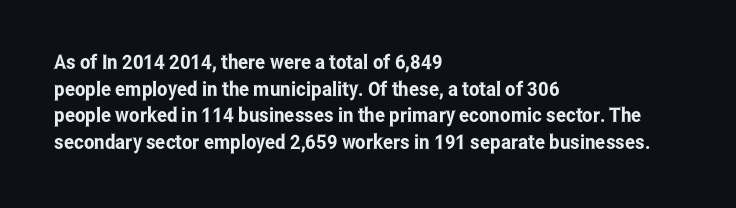
Q: Is the text italic (slanted)? A: No, it is upright.
Q: Is the text underlined? A: No.
Q: How is the paragraph aligned? A: Left-aligned.
Q: Is the spacing between letters normal or unusually wide? A: Normal.
Q: Is the spacing between lines tight, normal or loose? A: Normal.
